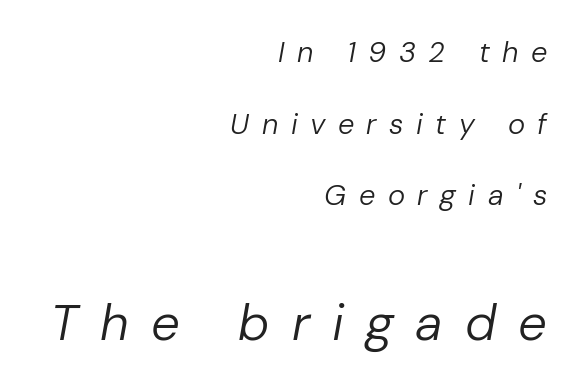
The image shows 51 px regular-weight type, italic (leaning right); set right-aligned, loose line spacing (2.47x), unusually wide letter spacing (+0.43 em), not underlined; the second (bottom) block is 1.76x larger; low stroke contrast and a medium x-height.
